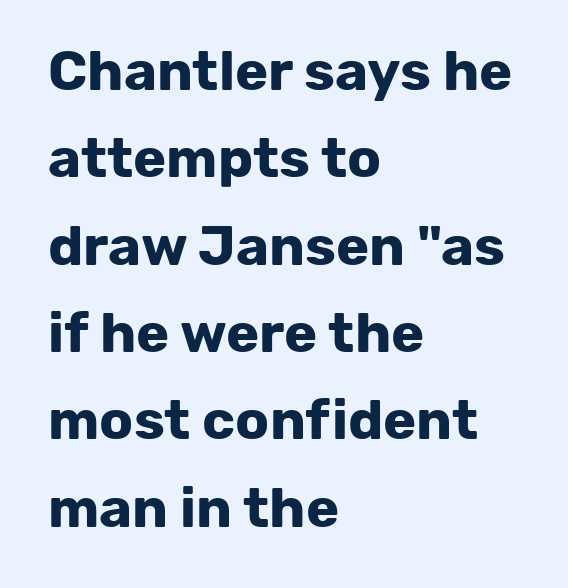
The image shows 56 px bold sans-serif type, upright; set left-aligned, normal line spacing (1.56x), normal letter spacing, not underlined; low stroke contrast and a medium x-height.
